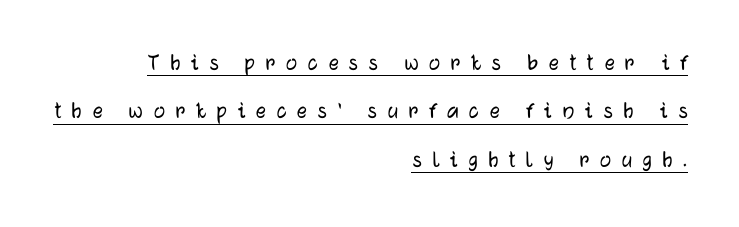
{"italic": "no", "underline": "yes", "align": "right", "line_spacing": "loose", "line_spacing_ratio": 1.94, "letter_spacing": "wide", "letter_spacing_em": 0.42, "glyph_px": 25}
